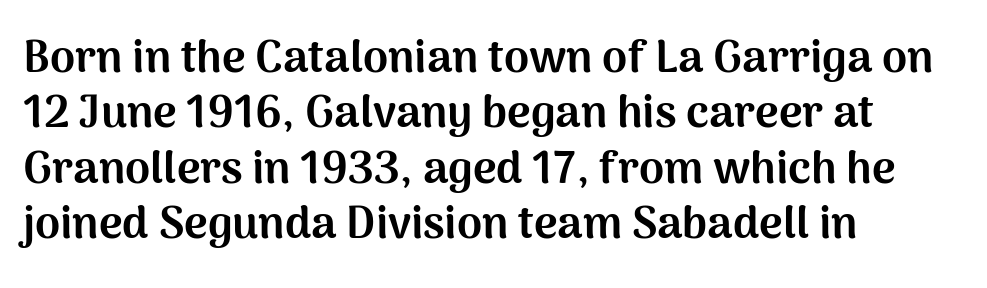
The image shows 45 px bold sans-serif type, upright; set left-aligned, line spacing 1.23x, normal letter spacing, not underlined; medium stroke contrast and a medium x-height.
